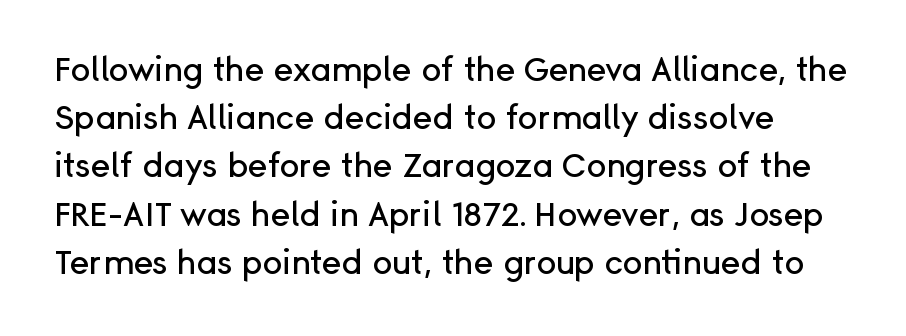
Q: Is the text italic (slanted)? A: No, it is upright.
Q: Is the typeface a serif or a sans-serif typeface? A: Sans-serif.
Q: Is the text underlined? A: No.
Q: Is the spacing between letters normal or unusually wide? A: Normal.
Q: Is the spacing between lines tight, normal or loose? A: Normal.
Q: Width (condensed, normal, or wide)? A: Normal.
Q: Stroke contrast? A: Low.
Q: x-height? A: Medium.
Q: Monospaced? A: No.
